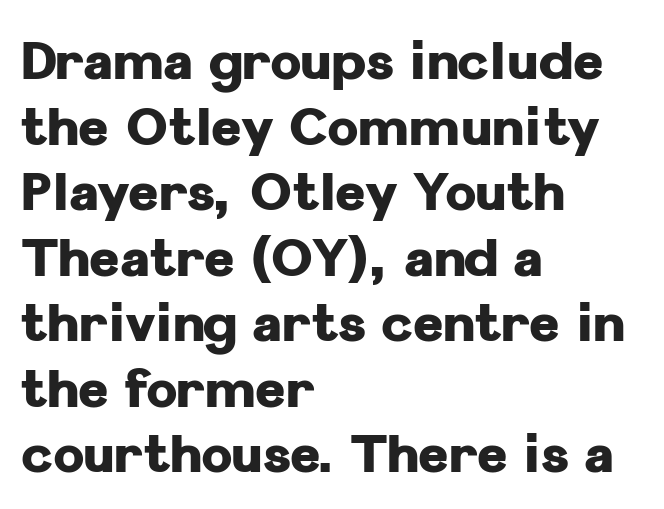
Lines of text with bare space underneath. The face used here is proportionally spaced, like ordinary book or web type. Horizontal alignment here is leftward, the default for most running prose. Compared with typical paragraphs, the rows here are spaced about the same.
